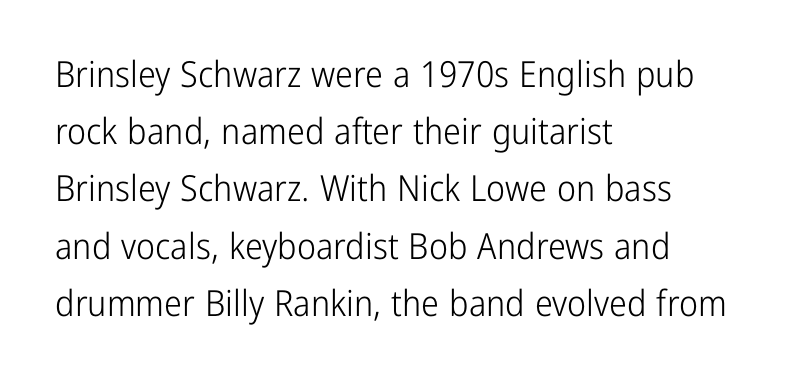
The image shows 36 px light, condensed sans-serif type, upright; set left-aligned, normal line spacing (1.59x), normal letter spacing, not underlined; low stroke contrast and a medium x-height.
